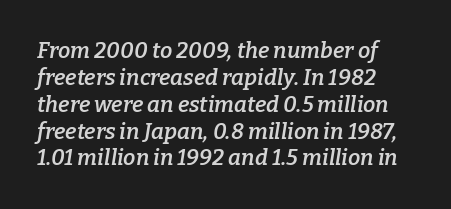
Q: Is the text bold? A: Semi-bold.
Q: Is the text italic (slanted)? A: Yes, it leans right by about 9 degrees.
Q: Is the text underlined? A: No.
Q: How is the paragraph aligned? A: Left-aligned.
Q: Is the spacing between letters normal or unusually wide? A: Normal.
